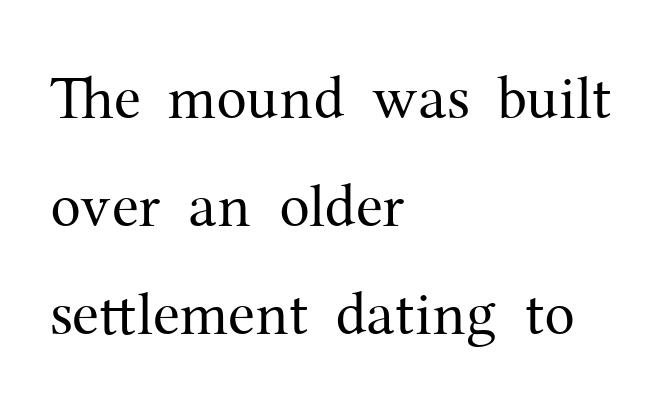
{"serif": "yes", "italic": "no", "bold": "no", "weight": "regular", "width": "normal", "stroke_contrast": "medium", "x_height": "medium", "monospaced": "no", "underline": "no", "align": "left", "line_spacing_ratio": 1.77, "letter_spacing": "normal", "letter_spacing_em": 0.0, "glyph_px": 61}
